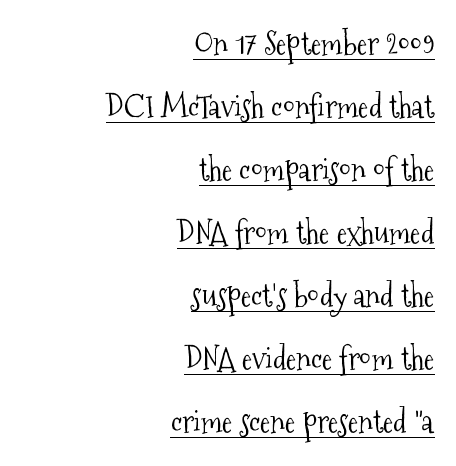
Ink coverage per letter is moderate at most. The passage shown is typed in a proportional face where columns would drift. The block of text is sparse from top to bottom, with ample space between rows. Does a line run under the words? Yes, clearly. This rendering uses right alignment, leaving the left contour irregular.
